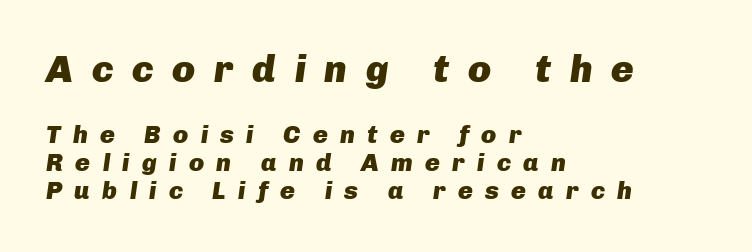
Beneath every word, the page is bare. Where is the straight margin? On the left. Does the lettering tilt? It does — this is italic. These lines are rendered in a variable-pitch font.
